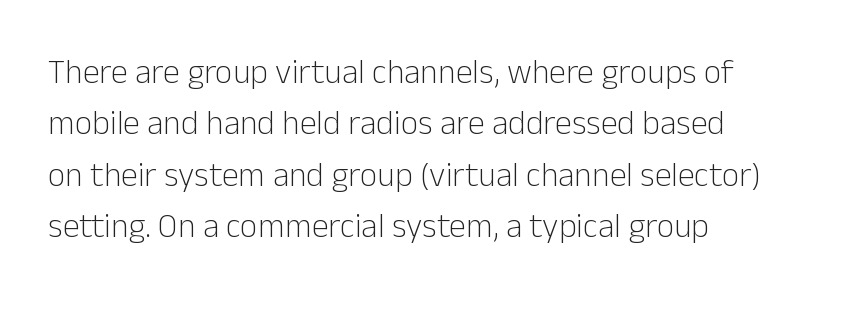
The image shows 34 px light sans-serif type, upright; set left-aligned, normal line spacing (1.51x), normal letter spacing, not underlined; low stroke contrast and a medium x-height.
